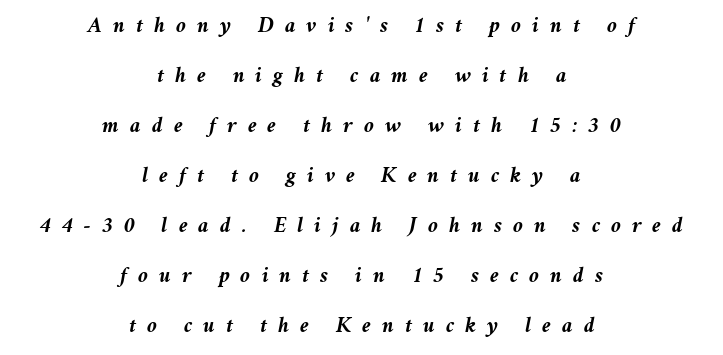
Q: Is the text bold? A: Yes.
Q: Is the text italic (slanted)? A: Yes, it leans right by about 11 degrees.
Q: Is the text underlined? A: No.
Q: How is the paragraph aligned? A: Centered.
Q: Is the spacing between letters normal or unusually wide? A: Unusually wide.
Q: Is the spacing between lines tight, normal or loose? A: Loose.
